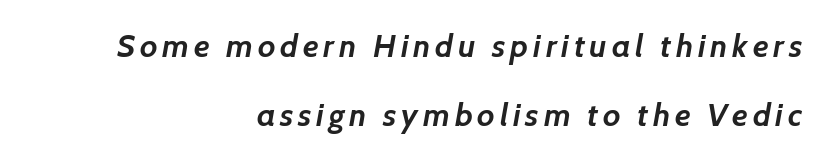
Q: Is the text bold? A: Yes.
Q: Is the typeface a serif or a sans-serif typeface? A: Sans-serif.
Q: Is the text underlined? A: No.
Q: How is the paragraph aligned? A: Right-aligned.
Q: Is the spacing between lines tight, normal or loose? A: Loose.
Q: Width (condensed, normal, or wide)? A: Normal.
Q: Stroke contrast? A: Low.
Q: x-height? A: Medium.
Q: Monospaced? A: No.
